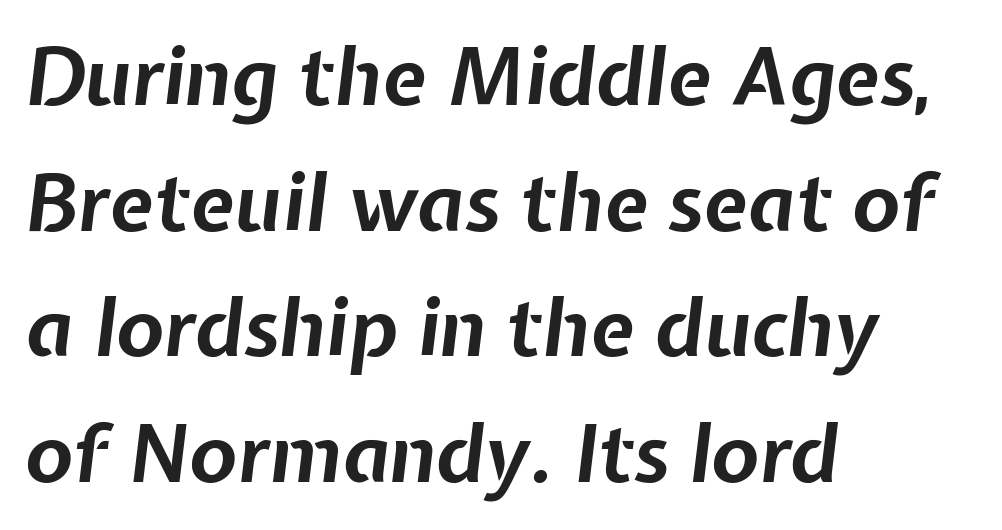
Between one letter and the next there's only the usual sliver of space. A typesetter would call this proportional, since set widths differ per character. The typography opts for an oblique posture over an upright one. What's the leading like? Ordinary, nothing unusual.
